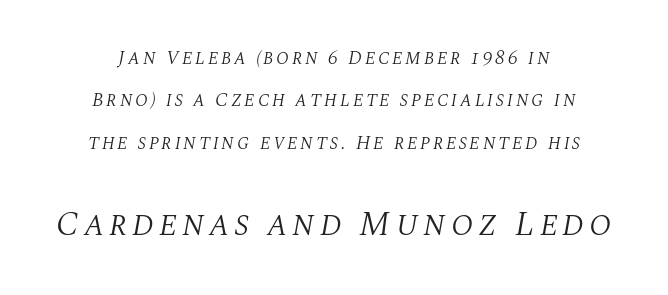
The image shows 35 px light serif type, italic (leaning right); set centered, loose line spacing (2.12x), not underlined; the second (bottom) block is 1.75x larger; medium stroke contrast and a large x-height.
